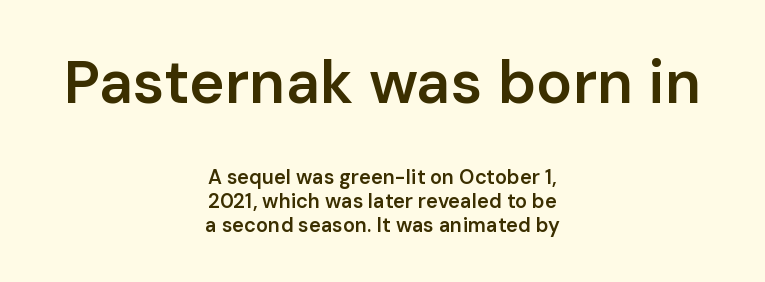
The text block is weighted toward neither margin, spreading evenly from the middle. A sans-serif font was chosen for this passage. This is the in-between weight designers call semibold or demi. The passage shown has conventional tracking throughout.
